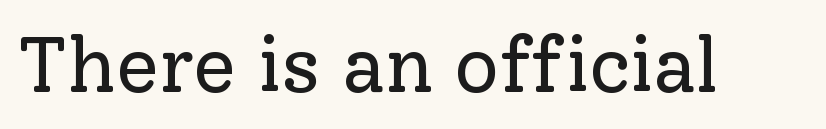
Q: Is the text bold? A: No.
Q: Is the text italic (slanted)? A: No, it is upright.
Q: Is the typeface a serif or a sans-serif typeface? A: Serif.
Q: Is the text underlined? A: No.
Q: Is the spacing between letters normal or unusually wide? A: Normal.
Q: Width (condensed, normal, or wide)? A: Normal.
Q: Stroke contrast? A: Low.
Q: x-height? A: Medium.
Q: Monospaced? A: No.
